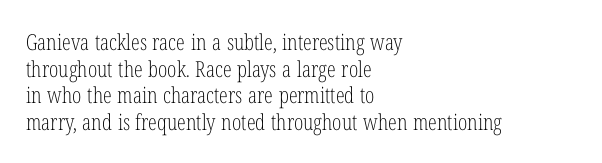
{"italic": "no", "bold": "no", "underline": "no", "align": "left", "line_spacing_ratio": 1.21, "letter_spacing": "normal", "letter_spacing_em": 0.0, "glyph_px": 22}
